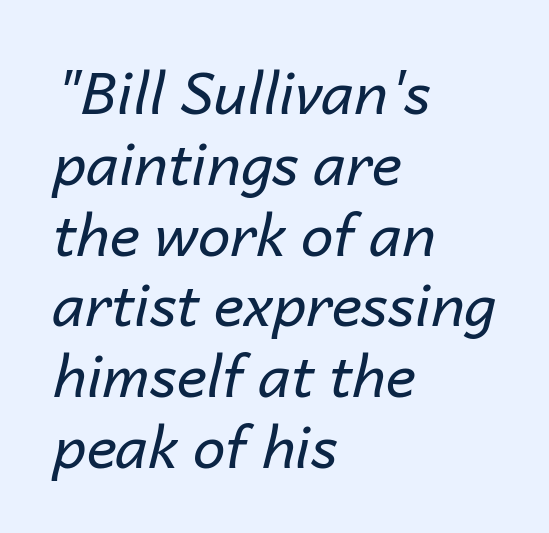
The image shows 58 px regular-weight type, italic (leaning right); set left-aligned, line spacing 1.22x, normal letter spacing, not underlined; low stroke contrast and a medium x-height.
